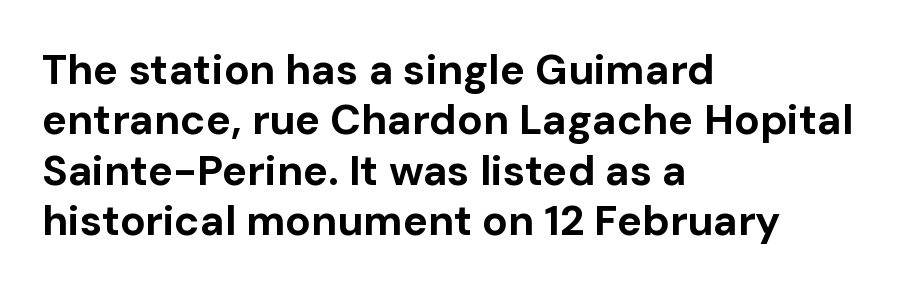
Q: Is the text bold? A: Yes.
Q: Is the text italic (slanted)? A: No, it is upright.
Q: Is the typeface a serif or a sans-serif typeface? A: Sans-serif.
Q: Is the text underlined? A: No.
Q: How is the paragraph aligned? A: Left-aligned.
Q: Is the spacing between letters normal or unusually wide? A: Normal.
Q: Width (condensed, normal, or wide)? A: Normal.
Q: Stroke contrast? A: Low.
Q: x-height? A: Medium.
Q: Monospaced? A: No.
